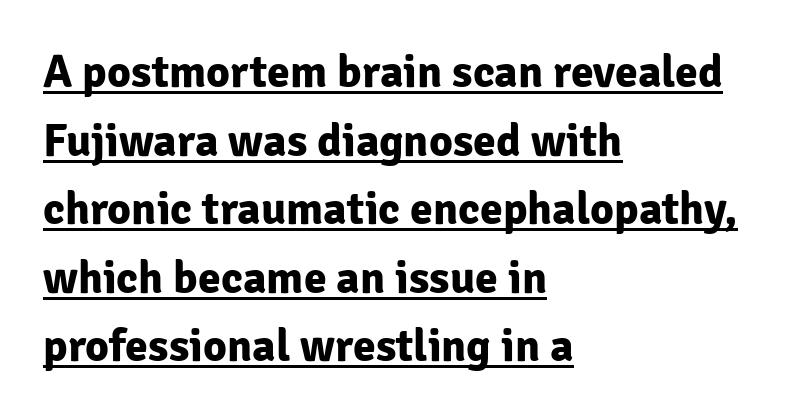
Q: Is the text bold? A: Yes.
Q: Is the text italic (slanted)? A: No, it is upright.
Q: Is the typeface a serif or a sans-serif typeface? A: Sans-serif.
Q: Is the text underlined? A: Yes.
Q: How is the paragraph aligned? A: Left-aligned.
Q: Is the spacing between letters normal or unusually wide? A: Normal.
Q: Is the spacing between lines tight, normal or loose? A: Normal.
Q: Width (condensed, normal, or wide)? A: Normal.
Q: Stroke contrast? A: Low.
Q: x-height? A: Medium.
Q: Monospaced? A: No.
